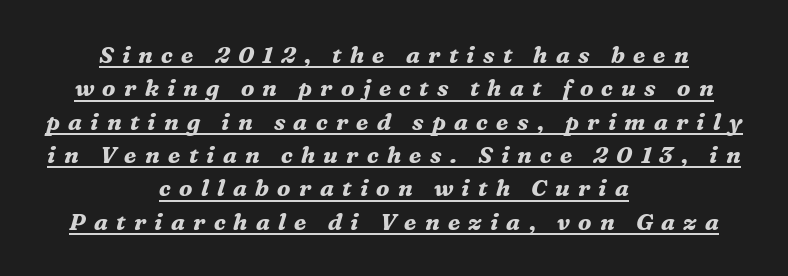
The image shows 23 px bold type, italic (leaning right); set centered, normal line spacing (1.45x), unusually wide letter spacing (+0.36 em), underlined.
